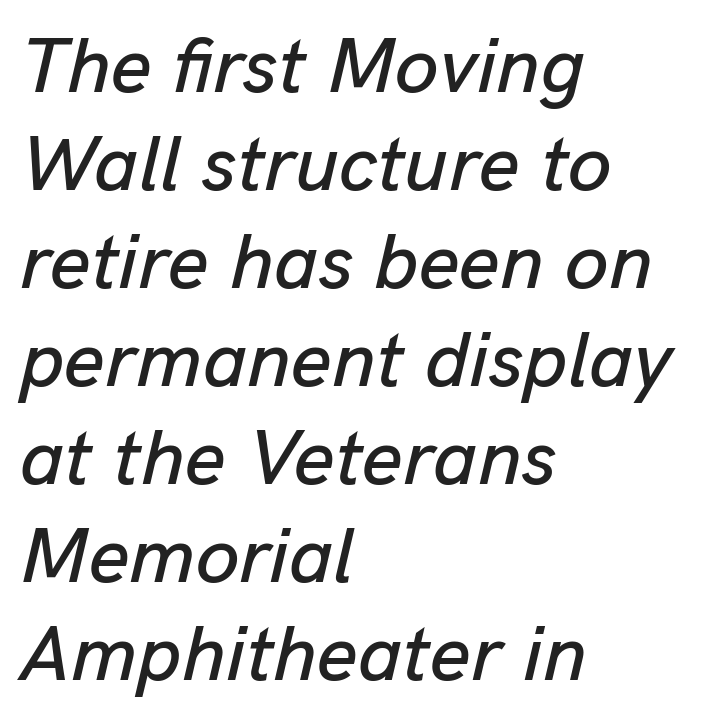
Q: Is the text italic (slanted)? A: Yes, it leans right by about 13 degrees.
Q: Is the text underlined? A: No.
Q: How is the paragraph aligned? A: Left-aligned.
Q: Is the spacing between letters normal or unusually wide? A: Normal.
Q: Width (condensed, normal, or wide)? A: Normal.
Q: Stroke contrast? A: Low.
Q: x-height? A: Medium.
Q: Monospaced? A: No.
